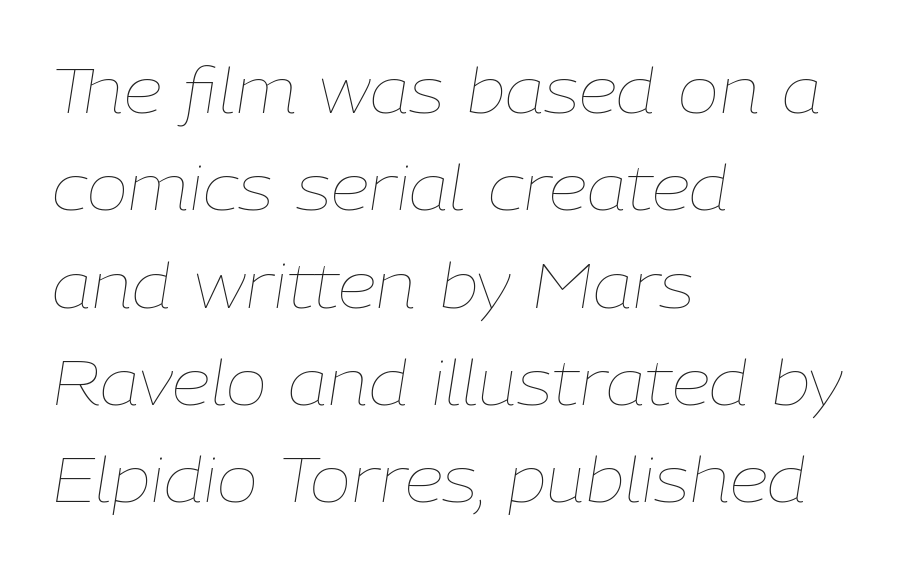
In terms of letterspacing, this is plain default setting. Unmarked baselines from the first word to the last. Horizontal alignment here is leftward, the default for most running prose. Does the lettering tilt? It does — this is italic.
